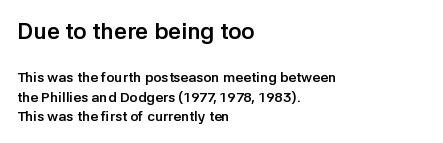
The image shows 23 px bold type, upright; set left-aligned, normal line spacing (1.41x), normal letter spacing, not underlined; the first (top) block is 1.64x larger.
